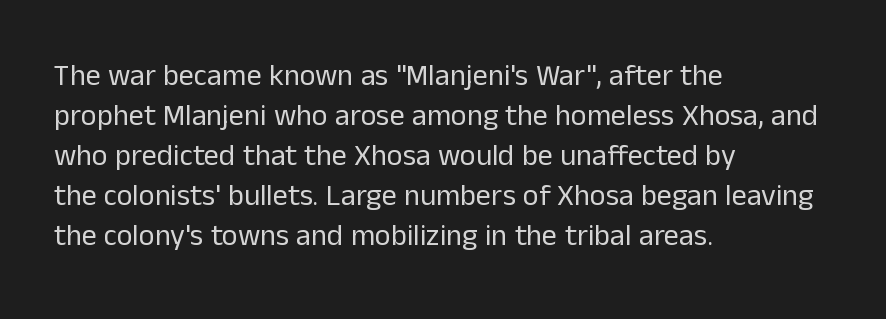
The image shows 30 px regular-weight sans-serif type, upright; set left-aligned, normal line spacing (1.33x), normal letter spacing, not underlined; low stroke contrast and a medium x-height.
